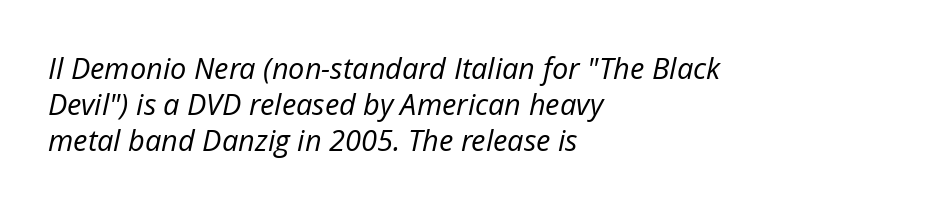
Q: Is the text bold? A: No.
Q: Is the text italic (slanted)? A: Yes, it leans right by about 12 degrees.
Q: Is the text underlined? A: No.
Q: How is the paragraph aligned? A: Left-aligned.
Q: Is the spacing between letters normal or unusually wide? A: Normal.
Q: Width (condensed, normal, or wide)? A: Normal.
Q: Stroke contrast? A: Low.
Q: x-height? A: Medium.
Q: Monospaced? A: No.
